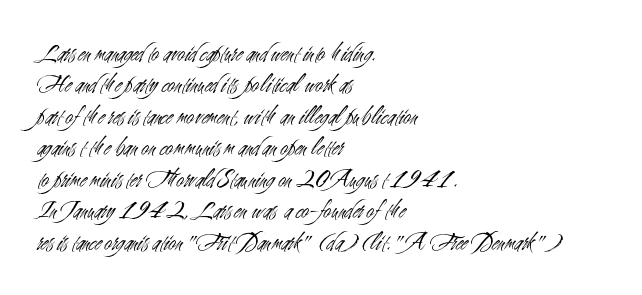
Q: Is the text bold? A: No.
Q: Is the text italic (slanted)? A: Yes.
Q: Is the text underlined? A: No.
Q: How is the paragraph aligned? A: Left-aligned.
Q: Is the spacing between letters normal or unusually wide? A: Normal.
